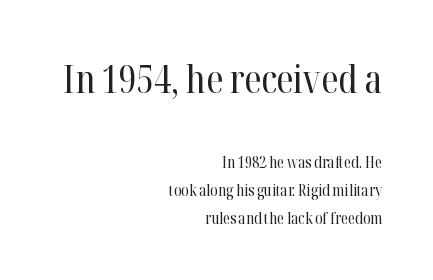
Nobody drew a line under any word here. The font is comparable to plain body text, perhaps lighter. The composition opens big and finishes small. Tracking value appears to be zero — textbook default spacing. Little horizontal feet cap the strokes, marking this as serif type. Right-aligned paragraph, ragged on the left.
